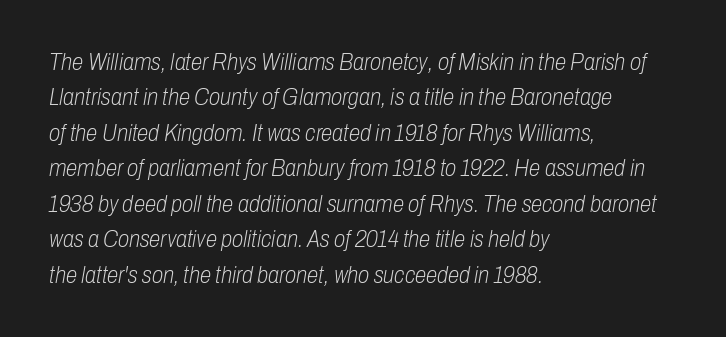
Q: Is the text bold? A: No.
Q: Is the text italic (slanted)? A: Yes, it leans right by about 10 degrees.
Q: Is the text underlined? A: No.
Q: How is the paragraph aligned? A: Left-aligned.
Q: Is the spacing between letters normal or unusually wide? A: Normal.
Q: Is the spacing between lines tight, normal or loose? A: Normal.
